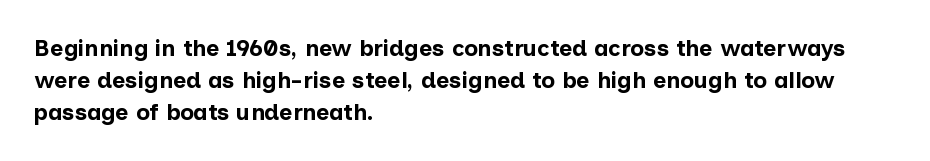
Q: Is the text bold? A: Yes.
Q: Is the text italic (slanted)? A: No, it is upright.
Q: Is the text underlined? A: No.
Q: How is the paragraph aligned? A: Left-aligned.
Q: Is the spacing between letters normal or unusually wide? A: Normal.
Q: Is the spacing between lines tight, normal or loose? A: Normal.
